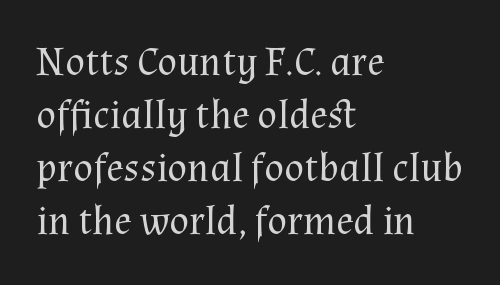
{"italic": "no", "bold": "no", "weight": "regular", "width": "normal", "stroke_contrast": "medium", "x_height": "medium", "monospaced": "no", "underline": "no", "align": "left", "line_spacing": "normal", "line_spacing_ratio": 1.29, "letter_spacing": "normal", "letter_spacing_em": 0.0, "glyph_px": 41}
